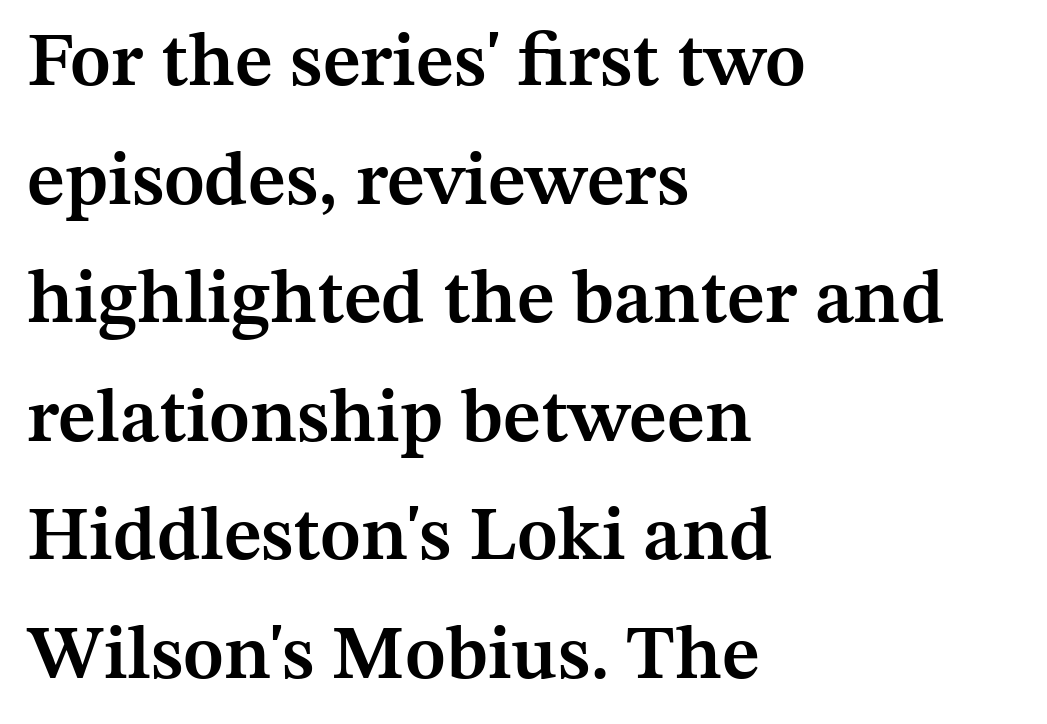
{"serif": "yes", "italic": "no", "bold": "semi", "weight": "semibold", "width": "normal", "stroke_contrast": "medium", "x_height": "medium", "monospaced": "no", "underline": "no", "align": "left", "line_spacing": "normal", "line_spacing_ratio": 1.56, "letter_spacing": "normal", "letter_spacing_em": 0.0, "glyph_px": 76}
